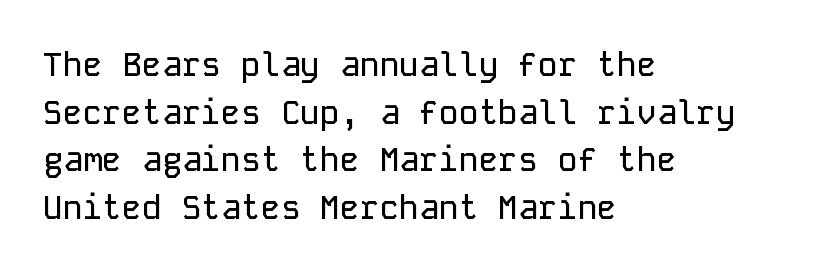
The image shows 33 px sans-serif type, upright, monospaced; set left-aligned, normal line spacing (1.44x), normal letter spacing, not underlined; low stroke contrast and a medium x-height.
